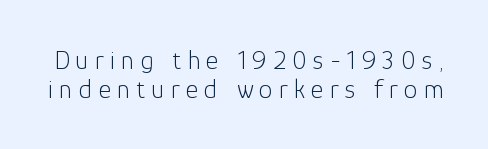
{"italic": "no", "bold": "no", "underline": "no", "line_spacing": "tight", "line_spacing_ratio": 1.08, "letter_spacing": "wide", "letter_spacing_em": 0.23, "glyph_px": 27}
